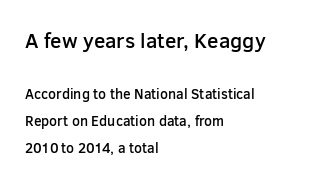
Q: Is the text bold? A: Semi-bold.
Q: Is the text italic (slanted)? A: No, it is upright.
Q: Is the text underlined? A: No.
Q: How is the paragraph aligned? A: Left-aligned.
Q: Is the spacing between letters normal or unusually wide? A: Normal.
Q: Is the spacing between lines tight, normal or loose? A: Loose.
Q: Which block of text is set in a larger size, the first (top) or the second (bottom)? A: The first (top) one.
